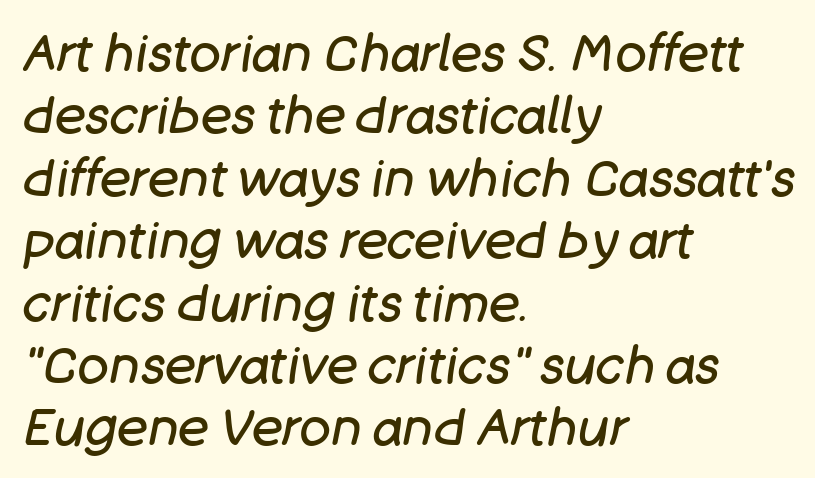
The image shows 52 px regular-weight type, italic (leaning right); set left-aligned, line spacing 1.2x, normal letter spacing, not underlined; low stroke contrast and a large x-height.
